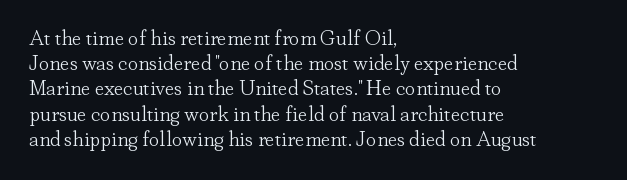
Q: Is the text bold? A: No.
Q: Is the text italic (slanted)? A: No, it is upright.
Q: Is the text underlined? A: No.
Q: How is the paragraph aligned? A: Left-aligned.
Q: Is the spacing between letters normal or unusually wide? A: Normal.
